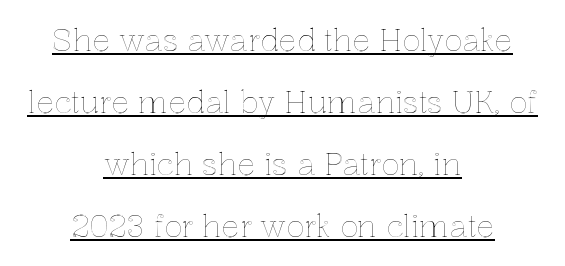
Honestly, the underline is the first thing you notice here. How would I describe the line gaps? Wide and relaxed. The tracking reads as untouched default to a designer's eye. Which margin do the lines hug? Neither — every line sits in the middle.
